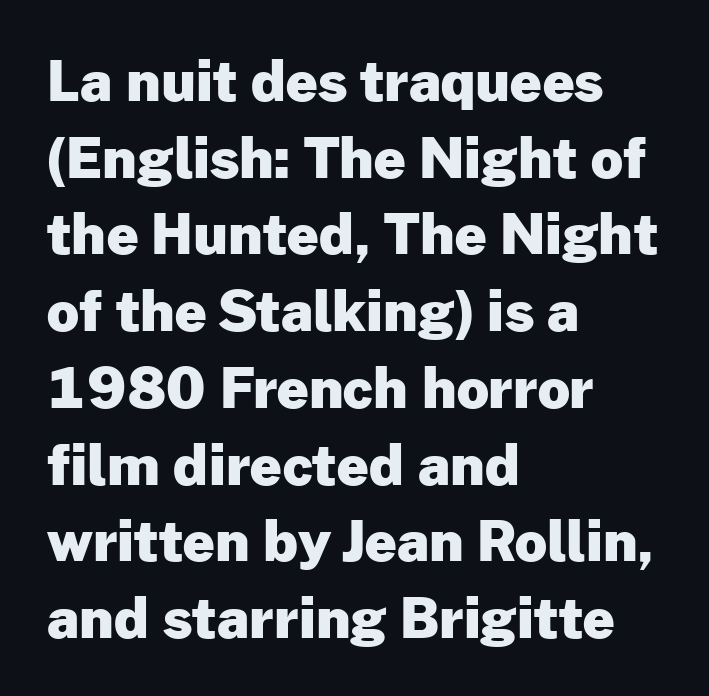
Q: Is the text bold? A: Yes.
Q: Is the text italic (slanted)? A: No, it is upright.
Q: Is the typeface a serif or a sans-serif typeface? A: Sans-serif.
Q: Is the text underlined? A: No.
Q: How is the paragraph aligned? A: Left-aligned.
Q: Is the spacing between letters normal or unusually wide? A: Normal.
Q: Is the spacing between lines tight, normal or loose? A: Normal.
Q: Width (condensed, normal, or wide)? A: Normal.
Q: Stroke contrast? A: Low.
Q: x-height? A: Medium.
Q: Monospaced? A: No.
